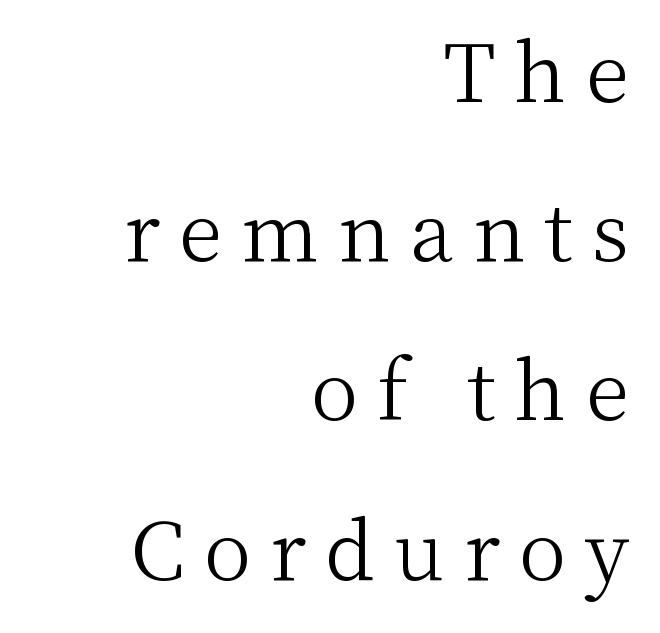
Q: Is the text bold? A: No.
Q: Is the text italic (slanted)? A: No, it is upright.
Q: Is the typeface a serif or a sans-serif typeface? A: Serif.
Q: Is the text underlined? A: No.
Q: How is the paragraph aligned? A: Right-aligned.
Q: Is the spacing between letters normal or unusually wide? A: Unusually wide.
Q: Is the spacing between lines tight, normal or loose? A: Loose.
Q: Width (condensed, normal, or wide)? A: Normal.
Q: Stroke contrast? A: Medium.
Q: x-height? A: Medium.
Q: Monospaced? A: No.
